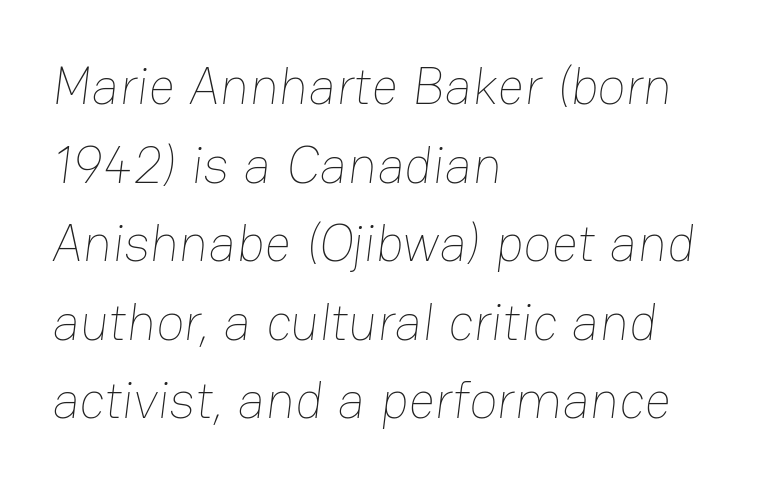
Weight: regular or lighter. Default kerning and tracking; the words read as compact shapes. Left-aligned paragraph, ragged on the right. A bare baseline throughout the passage. A typesetter would call this proportional, since set widths differ per character. How would I describe the line gaps? Plain and ordinary.
